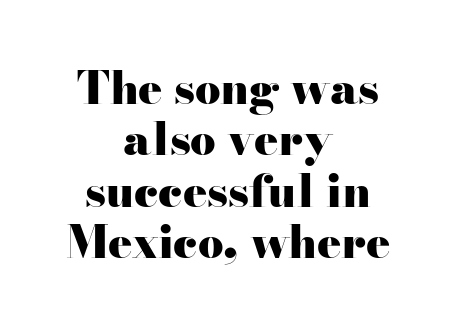
These lines stack symmetrically, like a column narrowing and widening about its center. A typesetter would call this proportional, since set widths differ per character. What stands out about the letter spacing? Nothing — it is the standard amount. Underline: absent. Notice how the stems are strictly vertical — no italics here. Serifs: yes, visible at the terminals of the letterforms.
